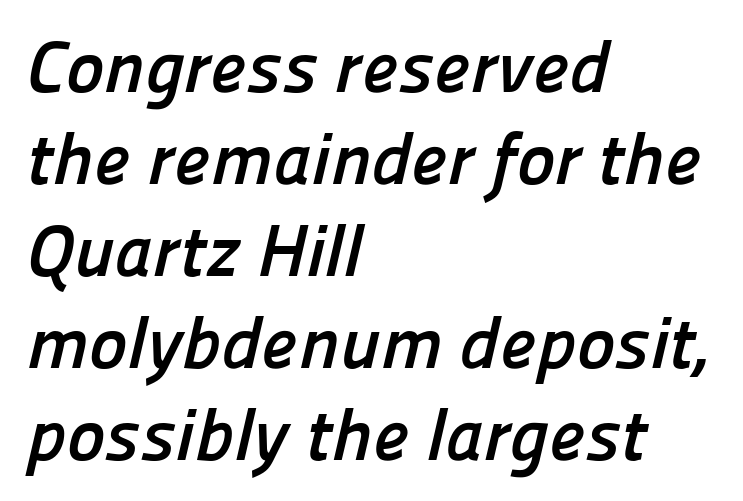
{"serif": "no", "bold": "yes", "weight": "semibold", "width": "normal", "stroke_contrast": "low", "x_height": "medium", "monospaced": "no", "underline": "no", "align": "left", "line_spacing": "normal", "line_spacing_ratio": 1.26, "letter_spacing": "normal", "letter_spacing_em": 0.0, "glyph_px": 73}
